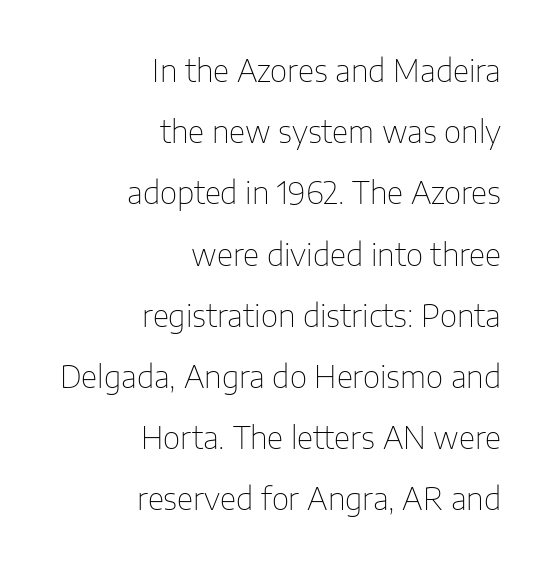
Q: Is the text bold? A: No.
Q: Is the text italic (slanted)? A: No, it is upright.
Q: Is the typeface a serif or a sans-serif typeface? A: Sans-serif.
Q: Is the text underlined? A: No.
Q: How is the paragraph aligned? A: Right-aligned.
Q: Is the spacing between letters normal or unusually wide? A: Normal.
Q: Is the spacing between lines tight, normal or loose? A: Loose.
Q: Width (condensed, normal, or wide)? A: Normal.
Q: Stroke contrast? A: Low.
Q: x-height? A: Medium.
Q: Monospaced? A: No.
